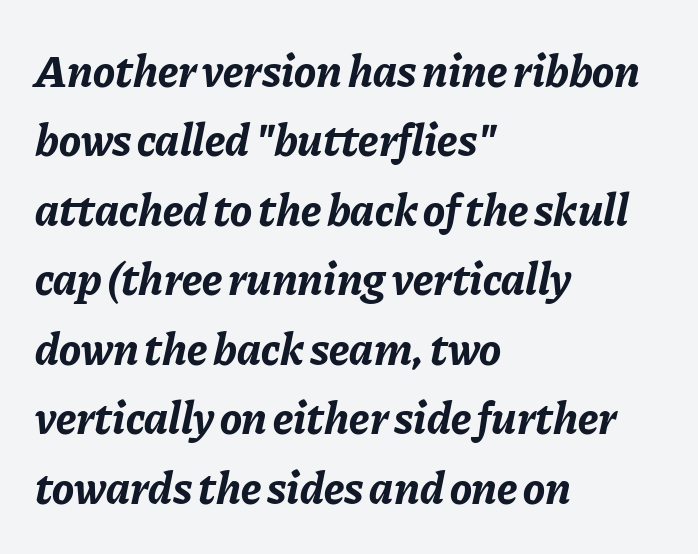
The image shows 46 px bold type, italic (leaning right); set left-aligned, normal line spacing (1.51x), normal letter spacing, not underlined; low stroke contrast and a medium x-height.
